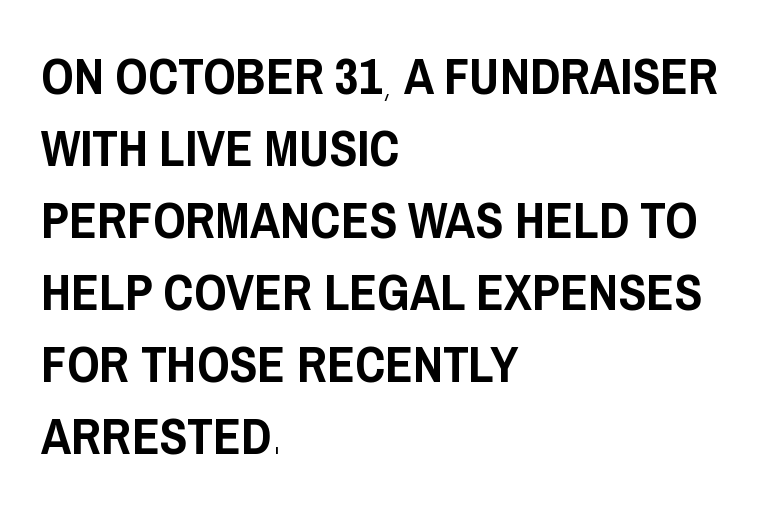
The rows are spaced the way most documents space them. The type is set solid horizontally, with unmodified tracking. Casual observation: everything's shoved over to the left. Ordinary non-slanted type is in use.
